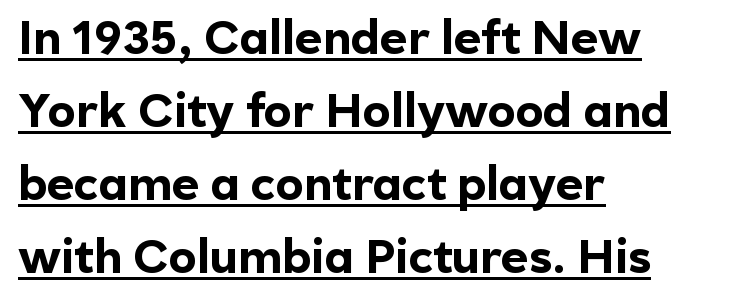
The typesetter has applied underlining to the passage shown. The setting favours the left margin, as ordinary paragraphs usually do. Here the designer chose a conventional face with non-uniform glyph widths. These words are printed bold, with thick strokes throughout.
